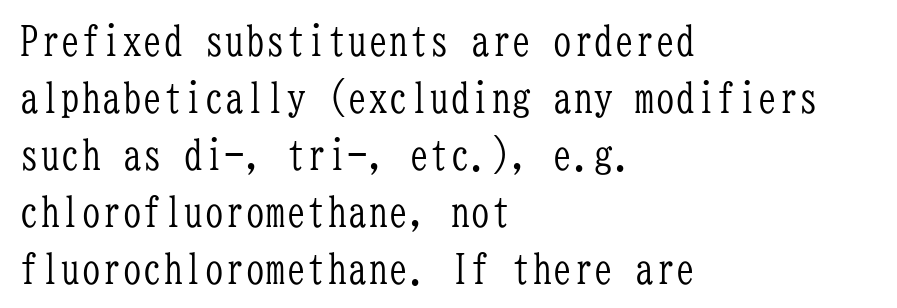
The image shows 41 px light, condensed serif type, upright, monospaced; set left-aligned, normal line spacing (1.39x), normal letter spacing, not underlined; low stroke contrast and a medium x-height.
